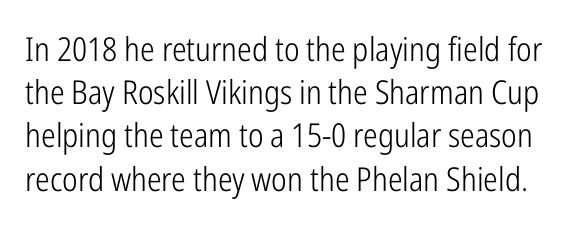
Q: Is the text bold? A: No.
Q: Is the text italic (slanted)? A: No, it is upright.
Q: Is the typeface a serif or a sans-serif typeface? A: Sans-serif.
Q: Is the text underlined? A: No.
Q: Is the spacing between letters normal or unusually wide? A: Normal.
Q: Is the spacing between lines tight, normal or loose? A: Normal.
Q: Width (condensed, normal, or wide)? A: Condensed.
Q: Stroke contrast? A: Low.
Q: x-height? A: Medium.
Q: Monospaced? A: No.
